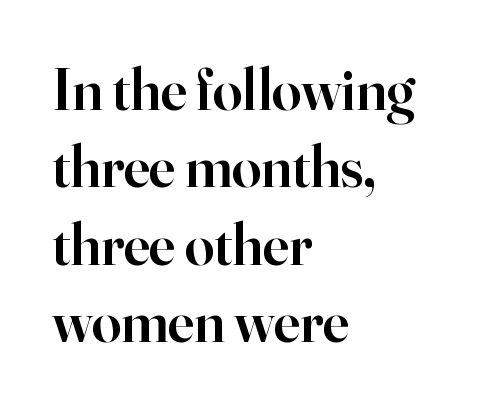
The image shows 59 px semibold serif type, upright; set left-aligned, normal line spacing (1.31x), normal letter spacing, not underlined; high stroke contrast and a small x-height.
